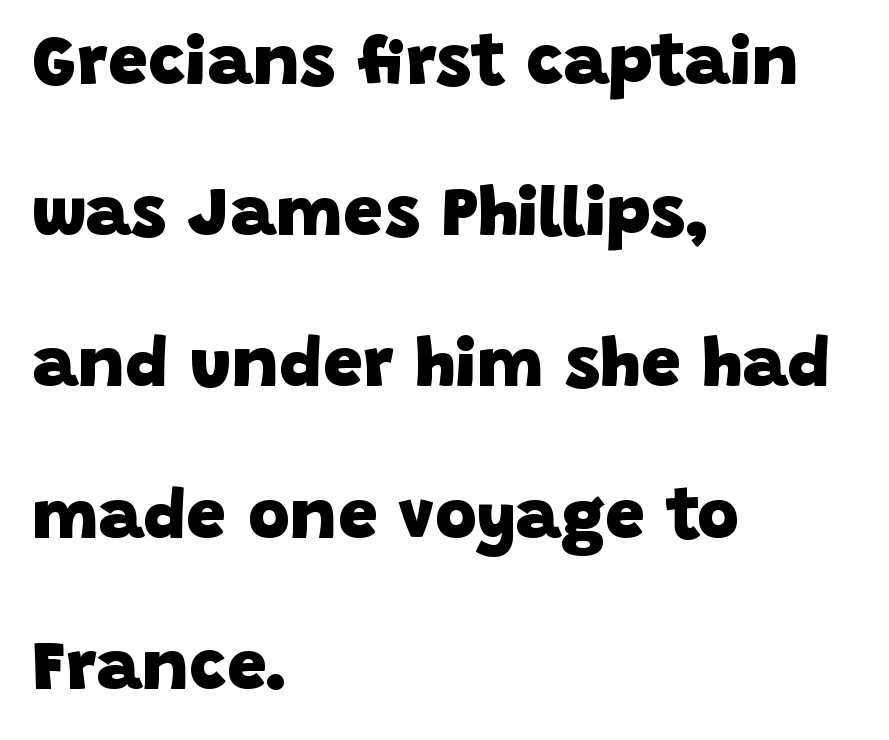
The image shows 71 px heavy sans-serif type; set left-aligned, loose line spacing (2.13x), normal letter spacing, not underlined; low stroke contrast and a large x-height.
